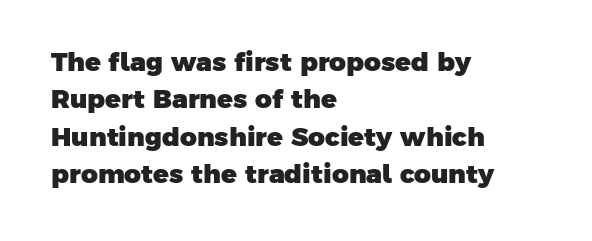
A dark, heavy texture on the line: the type is bold. Rows of type keep a routine distance in the vertical direction. Between one letter and the next there's only the usual sliver of space. Words float on clear page, feet unadorned. A student would call this left alignment; a typographer would say flush left, rag right.
